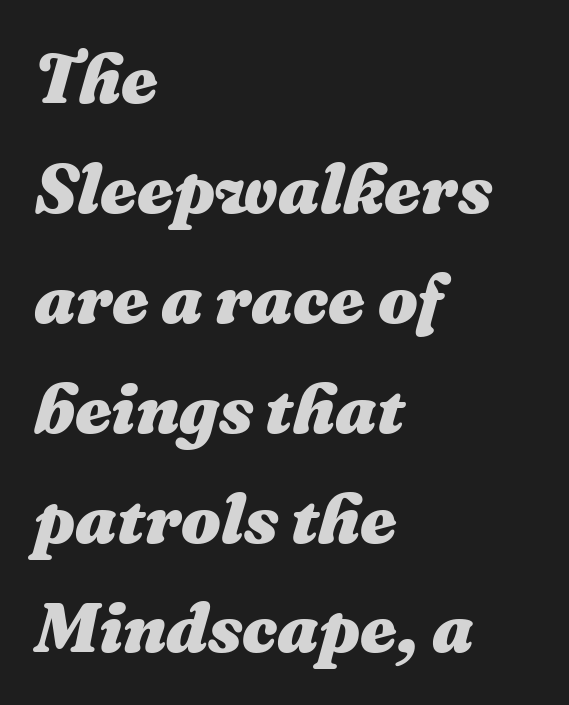
Q: Is the text bold? A: Yes.
Q: Is the text italic (slanted)? A: Yes, it leans right by about 16 degrees.
Q: Is the text underlined? A: No.
Q: How is the paragraph aligned? A: Left-aligned.
Q: Is the spacing between letters normal or unusually wide? A: Normal.
Q: Is the spacing between lines tight, normal or loose? A: Normal.
Q: Width (condensed, normal, or wide)? A: Normal.
Q: Stroke contrast? A: Medium.
Q: x-height? A: Medium.
Q: Monospaced? A: No.
